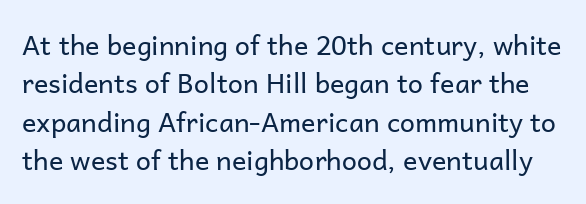
A quiet, ordinary-to-light weight characterises the typeface. No extra tracking has been applied to these lines. The string is rendered with underlining switched off. In terms of posture, this sample is upright.
